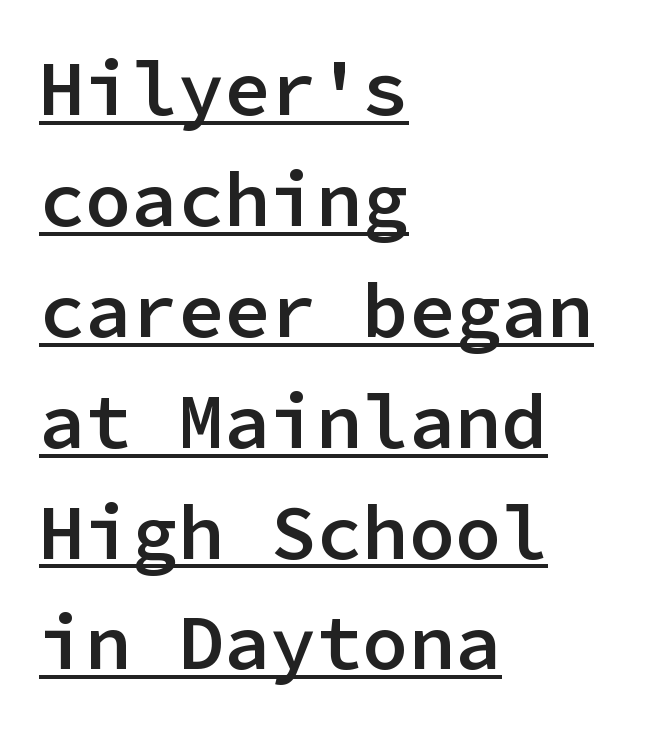
Horizontal alignment here is leftward, the default for most running prose. Looks like someone drew a line under every word here. Examine the stroke ends and you'll find no serifs. Notice the strokes are somewhat thickened but not fully heavy: this is a semibold.
